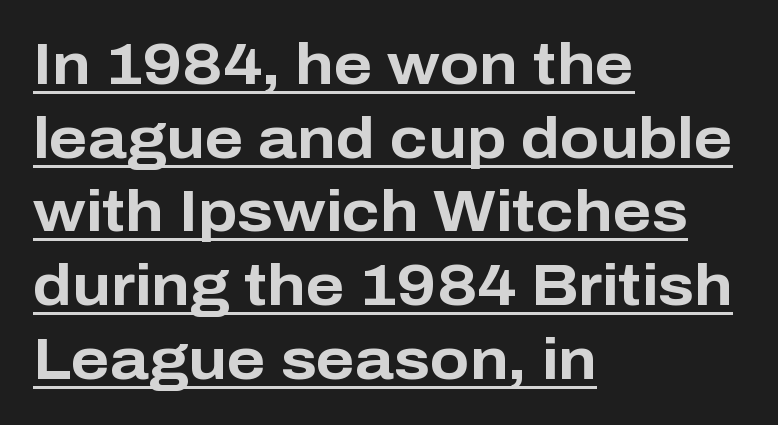
The image shows 58 px bold sans-serif type, upright; set left-aligned, normal line spacing (1.27x), normal letter spacing, underlined; low stroke contrast and a medium x-height.
